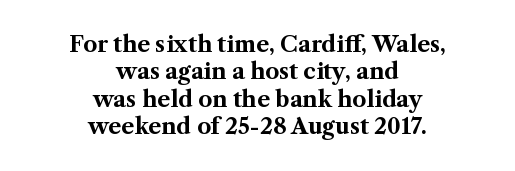
Standard letterfit; no display-style spreading of the glyphs. The compositor balanced each line on the midline. Decoration check: the copy has no underline. Line spacing here is normal. The glyphs have the mass of a bold cut.
